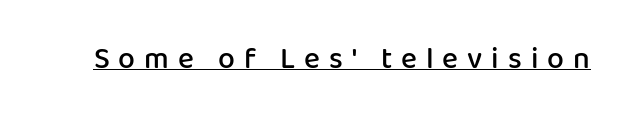
The image shows 30 px semibold sans-serif type, upright; set unusually wide letter spacing (+0.3 em), underlined; low stroke contrast and a medium x-height.
